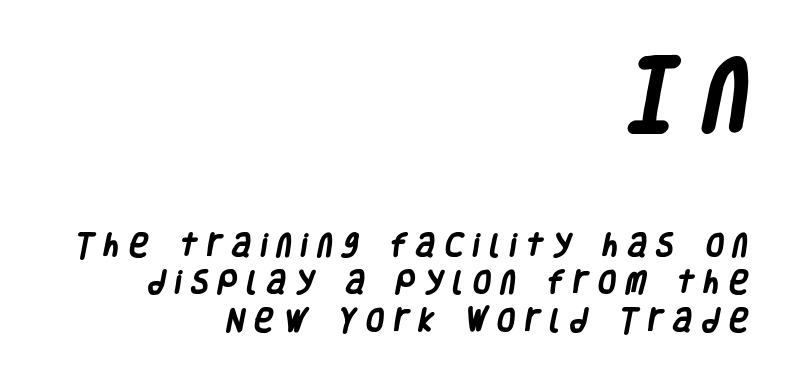
{"serif": "no", "bold": "yes", "weight": "heavy", "width": "condensed", "stroke_contrast": "low", "x_height": "large", "monospaced": "no", "underline": "no", "align": "right", "line_spacing": "normal", "line_spacing_ratio": 1.46, "letter_spacing": "wide", "letter_spacing_em": 0.38, "larger_block": "first", "size_ratio": 3.04, "glyph_px": 79}
